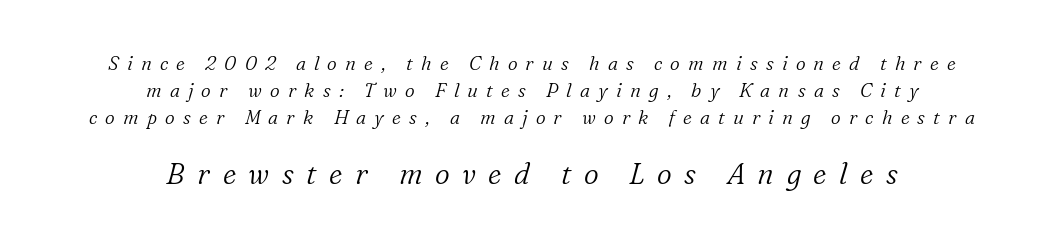
When letters slant like this, we call the style italic. Classification — serif. The following chunk of copy outweighs the initial chunk in type size. The horizontal fit of the characters is loose and conspicuously gappy. Compared with typical paragraphs, the rows here are spaced about the same. The words here are not underlined.
